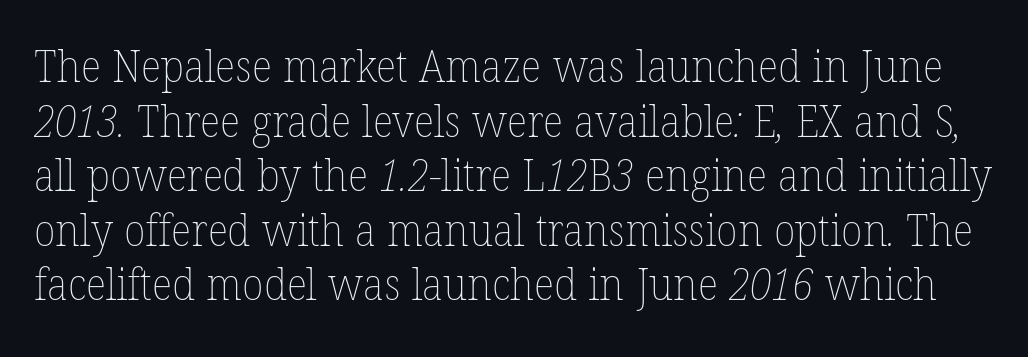
{"bold": "no", "weight": "thin", "width": "normal", "stroke_contrast": "low", "x_height": "medium", "monospaced": "no", "underline": "no", "line_spacing_ratio": 1.24, "letter_spacing": "normal", "letter_spacing_em": 0.0, "glyph_px": 44}
